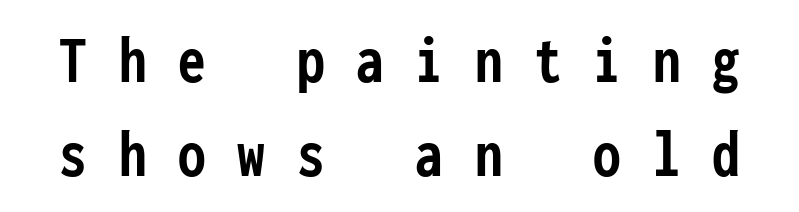
The image shows 69 px semibold, condensed sans-serif type, upright, monospaced; set normal line spacing (1.36x), unusually wide letter spacing (+0.46 em), not underlined; low stroke contrast and a medium x-height.
